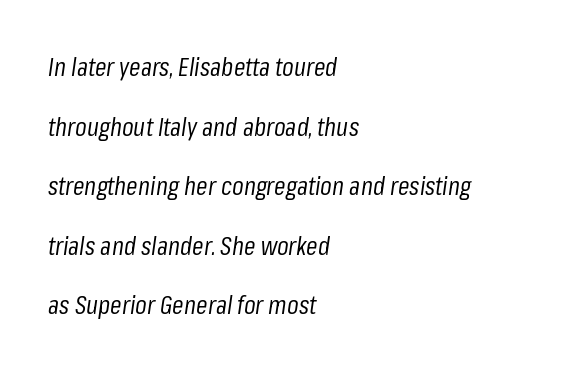
The image shows 26 px text type, italic (leaning right); set left-aligned, loose line spacing (2.29x), normal letter spacing, not underlined.
